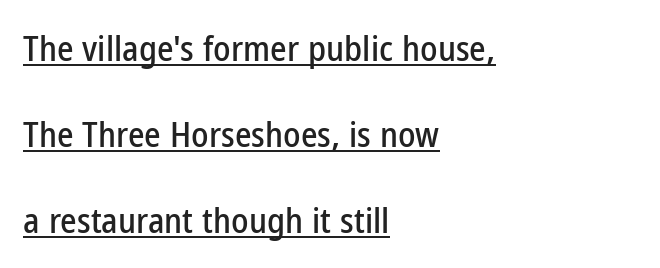
What stands out about the letter spacing? Nothing — it is the standard amount. Does the type have serifs? No, each stem ends abruptly. Is this a fixed-width face? No — the glyphs have proportional, varying widths. The paragraph shown leans on its left margin. This is the regular roman posture of the typeface. Quick note: interline space is abundant.
